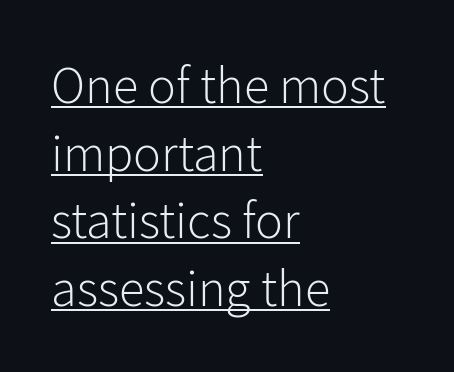
Baseline-to-baseline distance is the conventional proportion of letter height. Spacing between characters is what you'd get straight out of the box. This sample has the flowing, uneven cadence of proportional lettering. A student would call this left alignment; a typographer would say flush left, rag right. What kind of face is this? One without serifs — a sans. Vertical stems look standard width or narrower in stroke.
